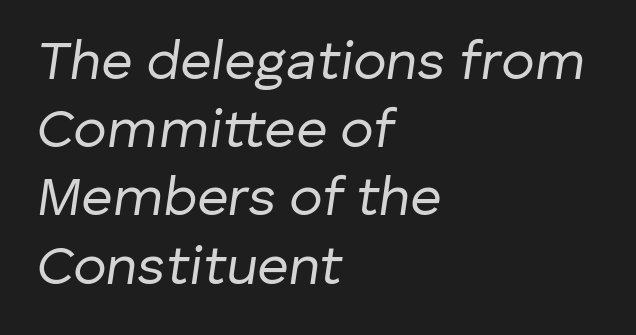
{"italic": "yes", "lean": "right", "slant_degrees": 8, "bold": "no", "weight": "regular", "width": "normal", "stroke_contrast": "low", "x_height": "medium", "monospaced": "no", "underline": "no", "align": "left", "line_spacing_ratio": 1.24, "letter_spacing": "normal", "letter_spacing_em": 0.0, "glyph_px": 55}
